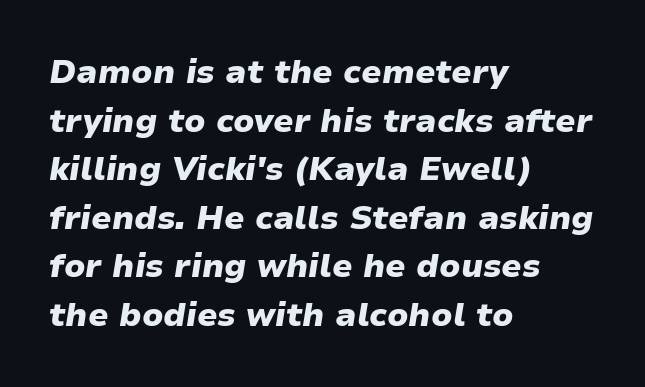
{"italic": "yes", "lean": "right", "slant_degrees": 9, "bold": "yes", "weight": "heavy", "width": "normal", "stroke_contrast": "low", "x_height": "medium", "monospaced": "no", "underline": "no", "align": "left", "line_spacing": "normal", "line_spacing_ratio": 1.47, "letter_spacing": "normal", "letter_spacing_em": 0.0, "glyph_px": 33}
